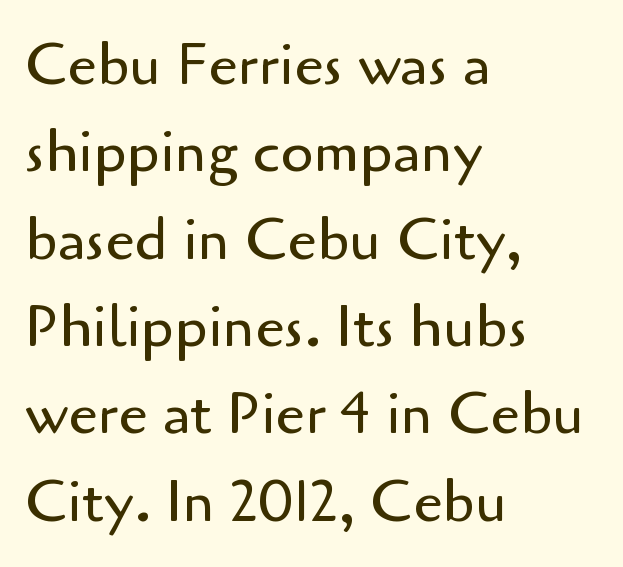
The letters look calm and open, with moderate or lighter stems. The rag falls on the right side of this text block. This rendering employs a face without finishing strokes, i.e., a sans-serif. The face used here is proportionally spaced, like ordinary book or web type. Tracking value appears to be zero — textbook default spacing.
